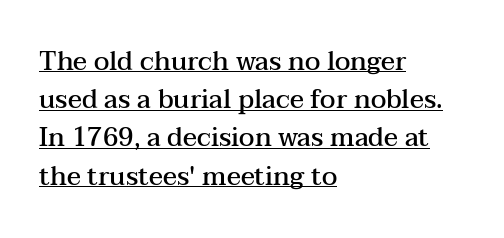
The letters sit at their default tracking, neither squeezed nor spread. The words here are underlined. The face used here is a semibold: visibly heavier than regular, lighter than bold. Students, observe: this is what conventionally led text looks like. Posture: upright roman. Each line starts at the same left margin while the right side varies.
